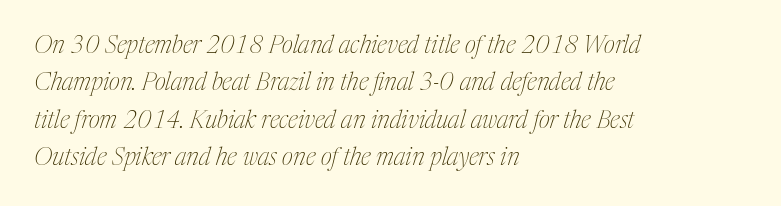
Q: Is the text bold? A: No.
Q: Is the text italic (slanted)? A: Yes, it leans right by about 17 degrees.
Q: Is the text underlined? A: No.
Q: How is the paragraph aligned? A: Left-aligned.
Q: Is the spacing between letters normal or unusually wide? A: Normal.
Q: Is the spacing between lines tight, normal or loose? A: Normal.
